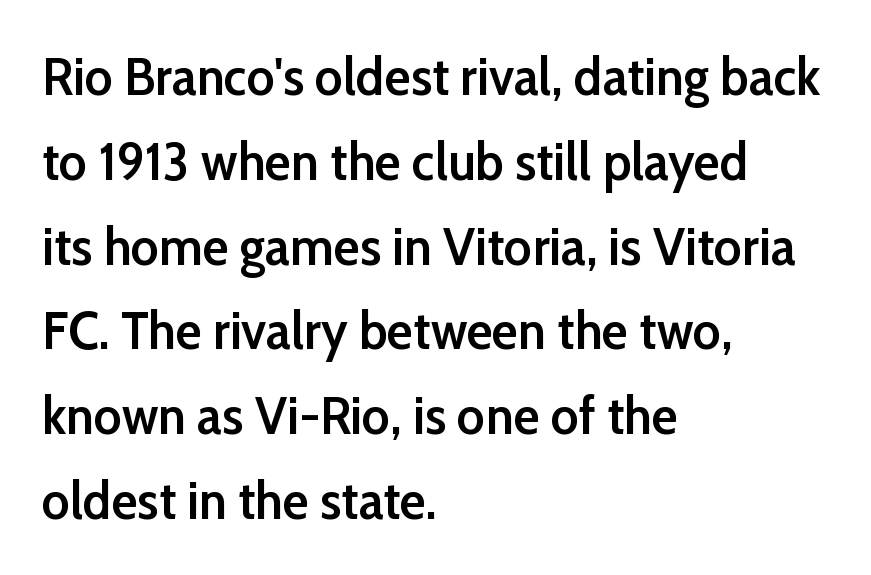
{"serif": "no", "italic": "no", "bold": "semi", "weight": "semibold", "width": "normal", "stroke_contrast": "low", "x_height": "medium", "monospaced": "no", "underline": "no", "align": "left", "line_spacing": "normal", "line_spacing_ratio": 1.57, "letter_spacing": "normal", "letter_spacing_em": 0.0, "glyph_px": 54}
